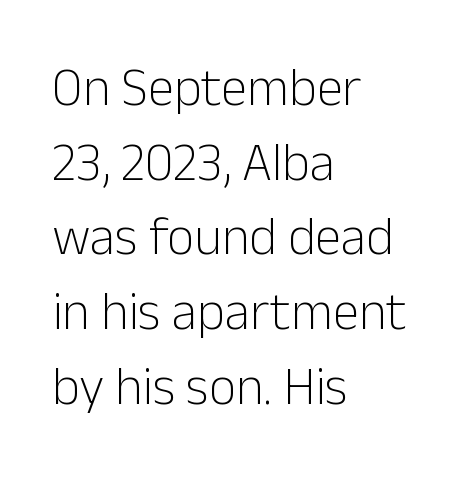
The image shows 53 px light sans-serif type, upright; set left-aligned, normal line spacing (1.41x), normal letter spacing, not underlined; low stroke contrast and a medium x-height.
